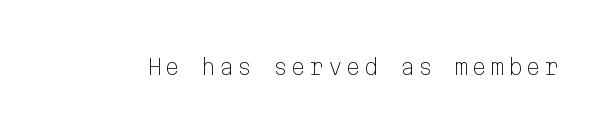
Nope, not italic — everything's standing straight. Weight: regular or lighter. This rendering features lettering with no underline.
